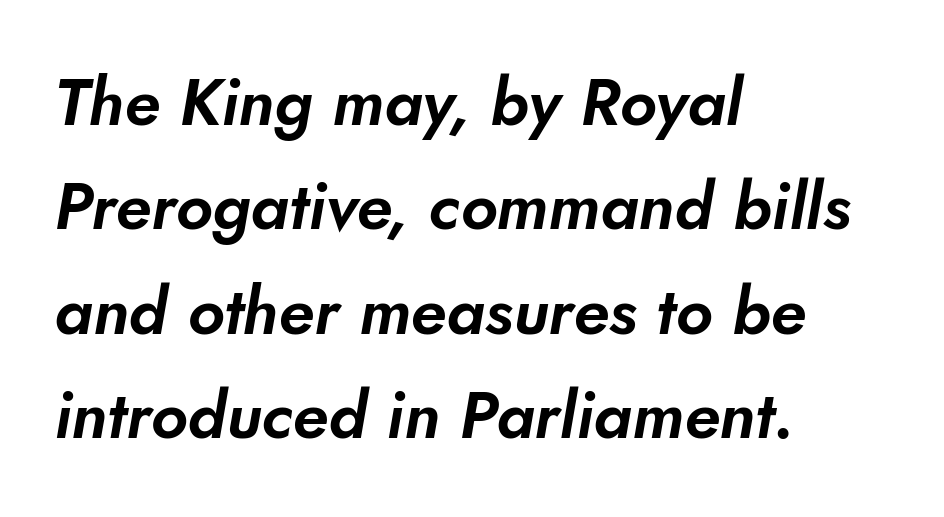
Leading matches the norm, producing a regular column. The string is rendered with underlining switched off. The lines are quadded left. The letters sit at their default tracking, neither squeezed nor spread. The face used here is proportionally spaced, like ordinary book or web type. Nope, no serifs anywhere on these letters.
